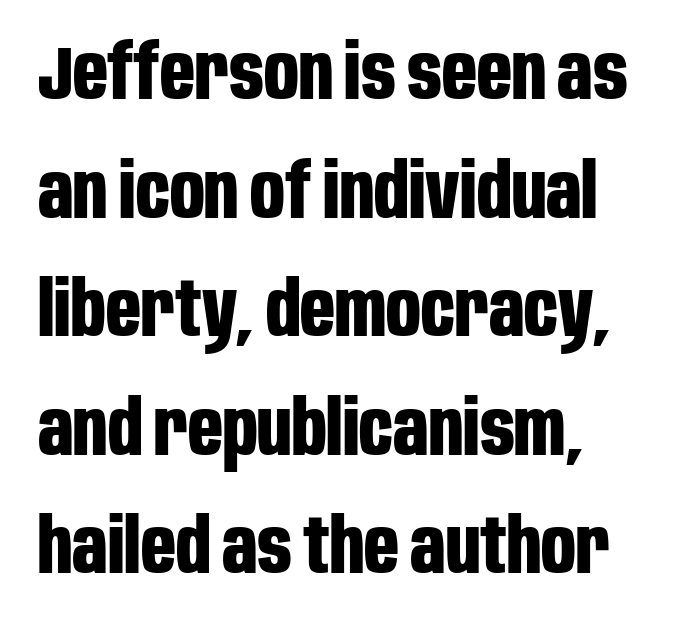
The image shows 76 px bold, condensed sans-serif type, upright; set left-aligned, normal line spacing (1.56x), normal letter spacing, not underlined; low stroke contrast and a large x-height.
